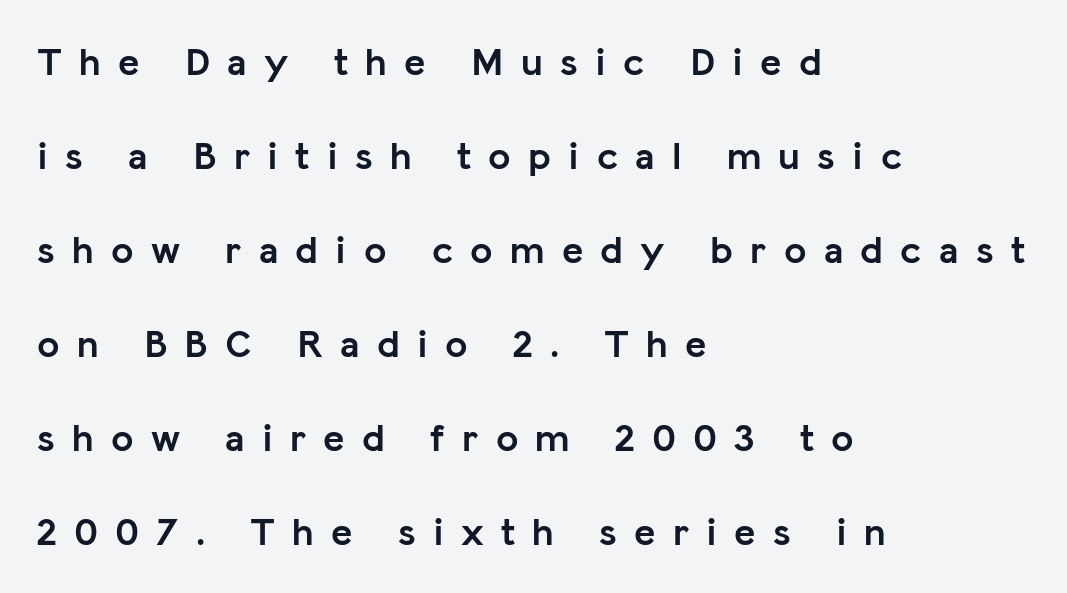
The space between consecutive lines is lavish. Classification — sans serif. Heft: maximum for text — a bold. Typeset ragged right — the left edge is the straight one. Posture: upright roman. Substantial extra tracking has been applied to these lines.
